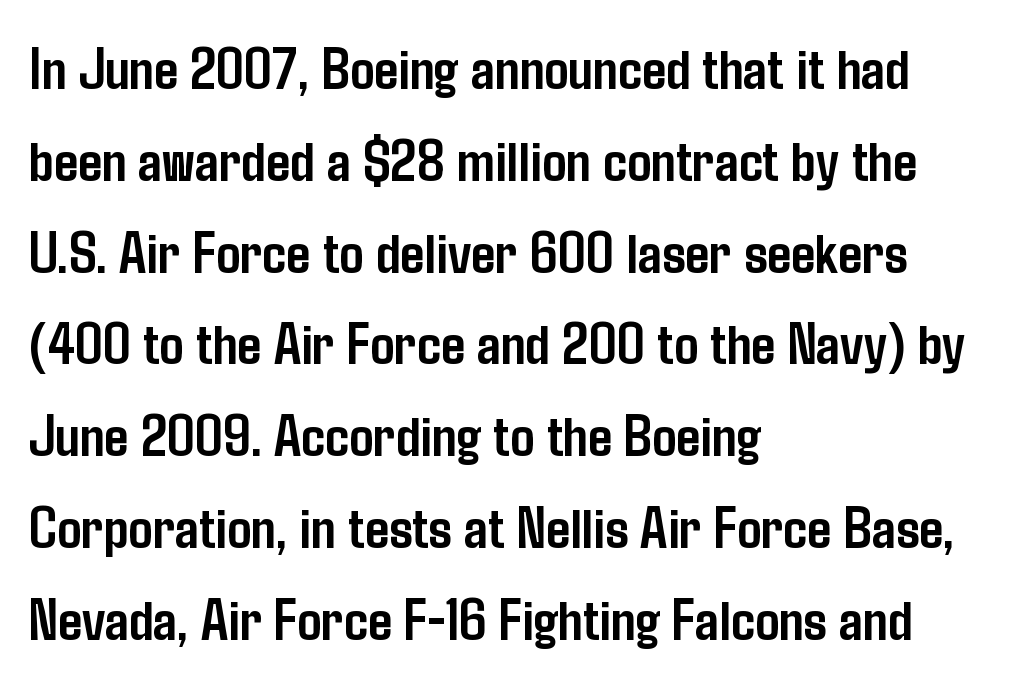
{"serif": "no", "italic": "no", "bold": "yes", "weight": "semibold", "width": "condensed", "stroke_contrast": "low", "x_height": "medium", "monospaced": "no", "underline": "no", "align": "left", "line_spacing": "normal", "line_spacing_ratio": 1.53, "letter_spacing": "normal", "letter_spacing_em": 0.0, "glyph_px": 60}
